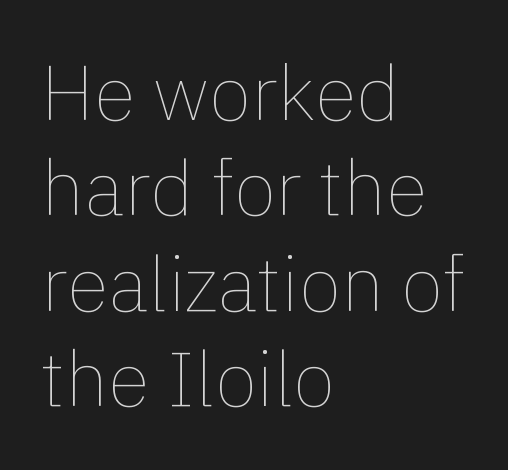
Note the varied advance widths — an 'i' is clearly narrower than an 'm'. The gaps between neighbouring characters are ordinary and unremarkable. When letters stand straight like this, we call the style roman or upright. The glyphs are unaccompanied by any horizontal stroke below them. The lines in this sample share a left origin and differ only in where they stop. Compared with a typical body face, this is equally light or lighter still.
